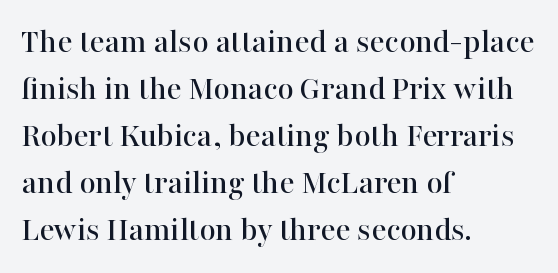
The image shows 35 px serif type, upright; set left-aligned, normal line spacing (1.34x), normal letter spacing, not underlined; high stroke contrast and a medium x-height.
